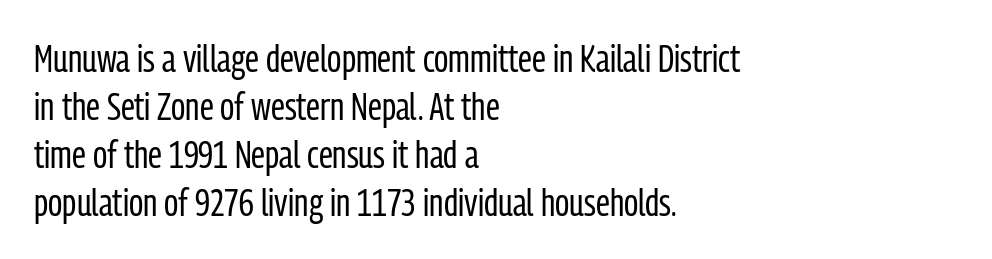
{"serif": "no", "italic": "no", "bold": "no", "weight": "regular", "width": "condensed", "stroke_contrast": "low", "x_height": "medium", "monospaced": "no", "underline": "no", "align": "left", "line_spacing_ratio": 1.23, "letter_spacing": "normal", "letter_spacing_em": 0.0, "glyph_px": 39}
